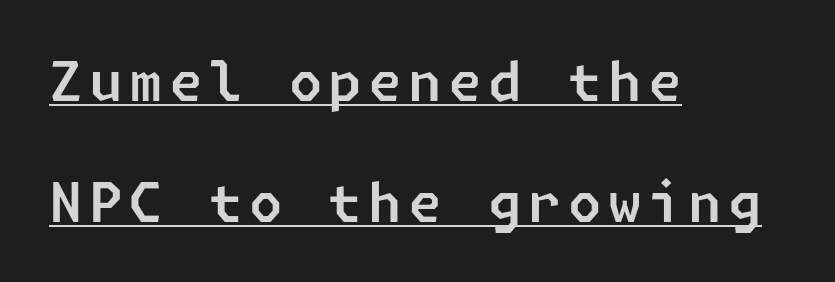
The image shows 54 px sans-serif type; set left-aligned, loose line spacing (2.24x), underlined; low stroke contrast and a medium x-height.
